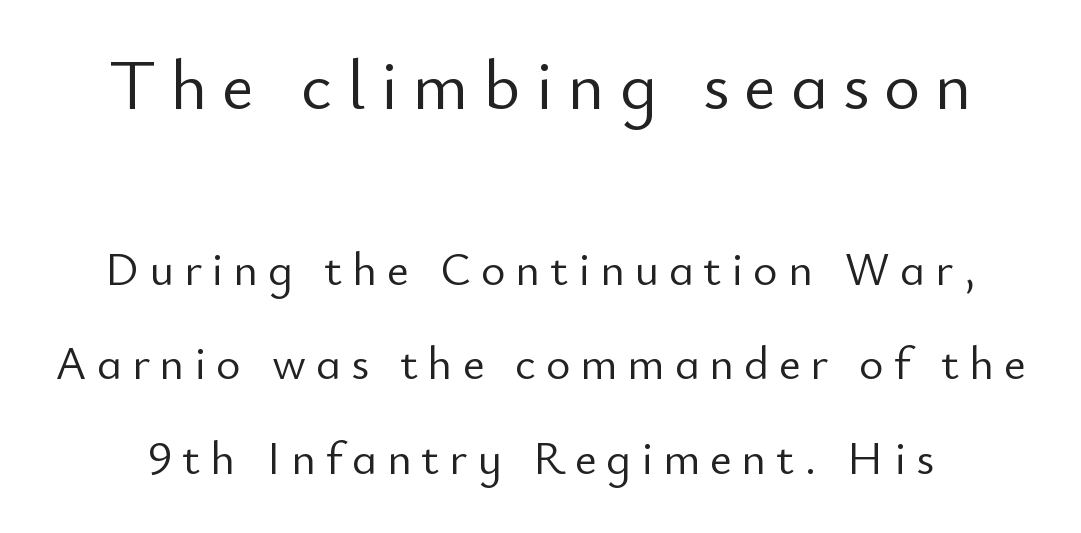
The image shows 70 px light sans-serif type, upright; set loose line spacing (2.01x), unusually wide letter spacing (+0.21 em), not underlined; the first (top) block is 1.49x larger; low stroke contrast and a small x-height.
